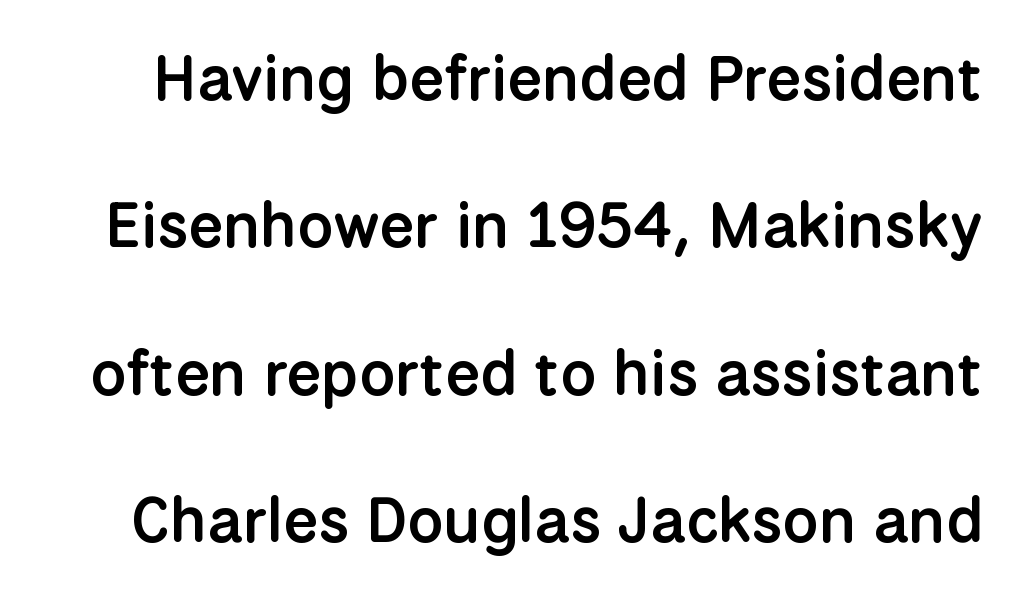
The image shows 63 px semibold sans-serif type, upright; set loose line spacing (2.34x), normal letter spacing, not underlined; low stroke contrast and a medium x-height.
